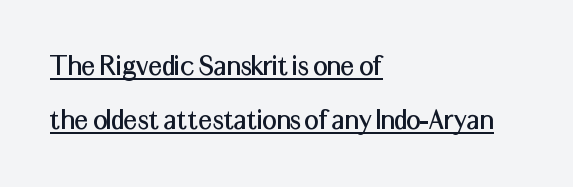
The rag falls on the right side of this text block. Letterform terminals end flat and unadorned throughout the passage. Varying glyph widths throughout — classic text-font behaviour. A typesetter would call this zero additional tracking.
